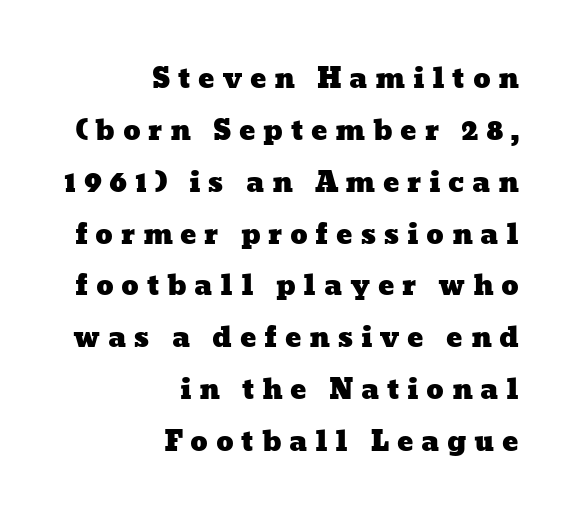
Q: Is the text underlined? A: No.
Q: How is the paragraph aligned? A: Right-aligned.
Q: Is the spacing between letters normal or unusually wide? A: Unusually wide.
Q: Is the spacing between lines tight, normal or loose? A: Loose.
